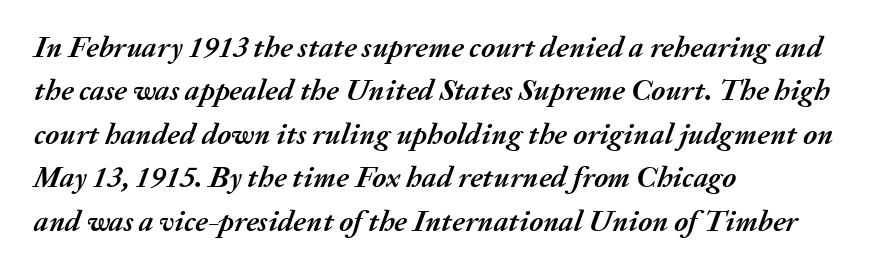
Q: Is the text bold? A: Yes.
Q: Is the text italic (slanted)? A: Yes, it leans right by about 20 degrees.
Q: Is the text underlined? A: No.
Q: How is the paragraph aligned? A: Left-aligned.
Q: Is the spacing between letters normal or unusually wide? A: Normal.
Q: Is the spacing between lines tight, normal or loose? A: Normal.
Q: Width (condensed, normal, or wide)? A: Normal.
Q: Stroke contrast? A: Medium.
Q: x-height? A: Medium.
Q: Monospaced? A: No.
